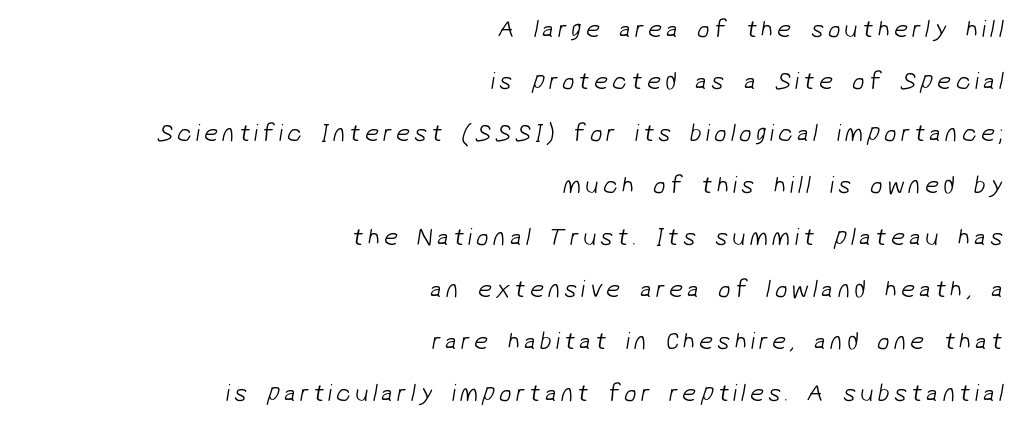
Stem width sits at or under what a default text font uses. Leftover space on each line is placed entirely before the opening word. Has an underline been added? It has not. The vertical gap from one line to the next is large.
